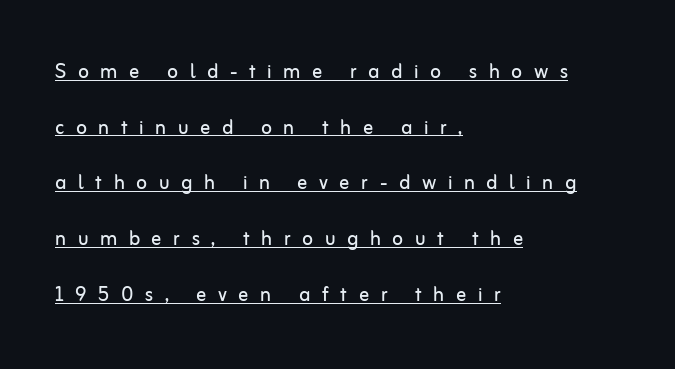
Q: Is the text bold? A: No.
Q: Is the text italic (slanted)? A: No, it is upright.
Q: Is the text underlined? A: Yes.
Q: How is the paragraph aligned? A: Left-aligned.
Q: Is the spacing between letters normal or unusually wide? A: Unusually wide.
Q: Is the spacing between lines tight, normal or loose? A: Loose.
